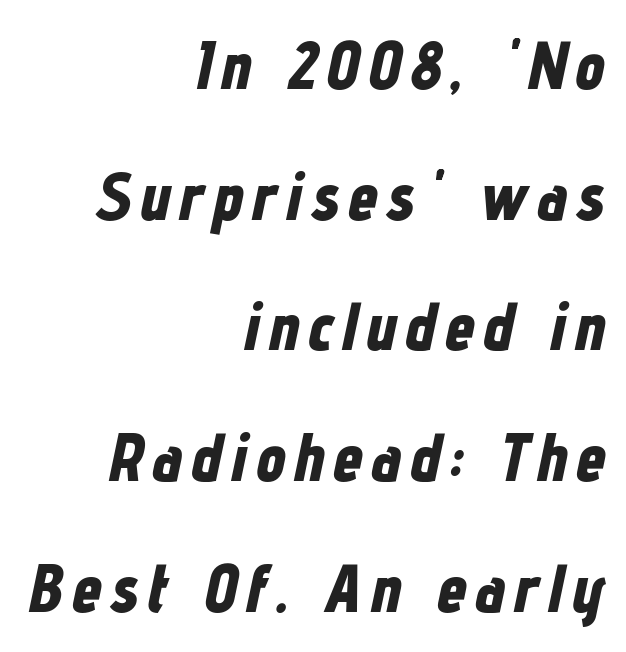
{"italic": "yes", "lean": "right", "slant_degrees": 12, "bold": "yes", "weight": "bold", "width": "condensed", "stroke_contrast": "low", "x_height": "medium", "monospaced": "no", "underline": "no", "align": "right", "line_spacing": "loose", "line_spacing_ratio": 1.95, "glyph_px": 67}
